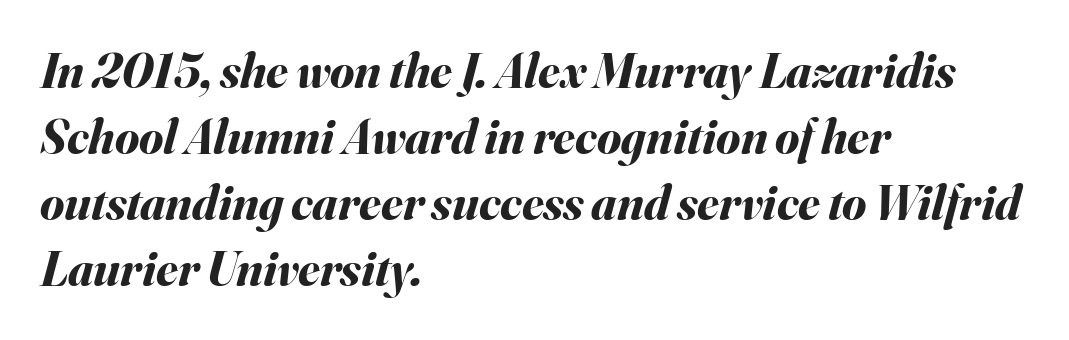
Q: Is the text bold? A: Yes.
Q: Is the text italic (slanted)? A: Yes, it leans right by about 16 degrees.
Q: Is the text underlined? A: No.
Q: How is the paragraph aligned? A: Left-aligned.
Q: Is the spacing between letters normal or unusually wide? A: Normal.
Q: Is the spacing between lines tight, normal or loose? A: Normal.
Q: Width (condensed, normal, or wide)? A: Normal.
Q: Stroke contrast? A: Medium.
Q: x-height? A: Small.
Q: Monospaced? A: No.
